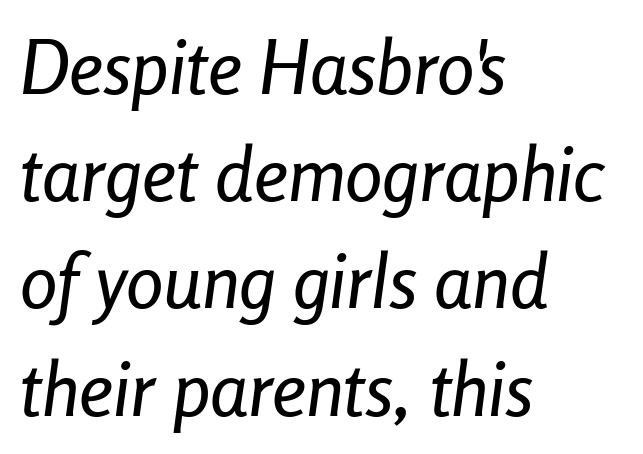
{"italic": "yes", "lean": "right", "slant_degrees": 8, "width": "condensed", "stroke_contrast": "low", "x_height": "medium", "monospaced": "no", "underline": "no", "align": "left", "line_spacing": "normal", "line_spacing_ratio": 1.43, "letter_spacing": "normal", "letter_spacing_em": 0.0, "glyph_px": 75}
